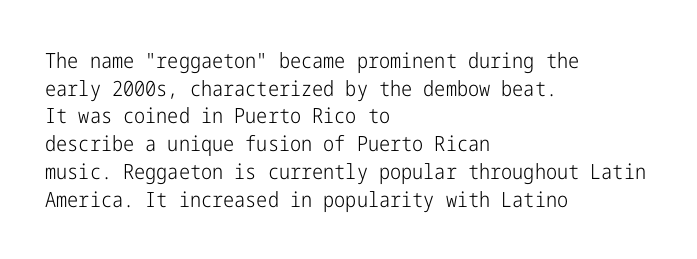
{"italic": "no", "bold": "no", "underline": "no", "align": "left", "line_spacing": "normal", "line_spacing_ratio": 1.32, "letter_spacing": "normal", "letter_spacing_em": 0.0, "glyph_px": 21}
